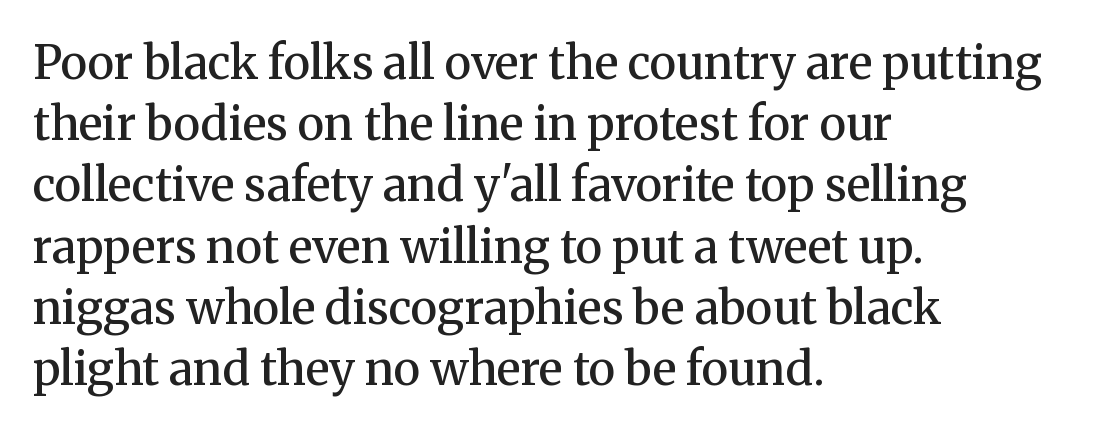
{"serif": "yes", "italic": "no", "bold": "semi", "weight": "semibold", "width": "normal", "stroke_contrast": "medium", "x_height": "medium", "monospaced": "no", "underline": "no", "align": "left", "line_spacing": "normal", "line_spacing_ratio": 1.33, "letter_spacing": "normal", "letter_spacing_em": 0.0, "glyph_px": 46}
